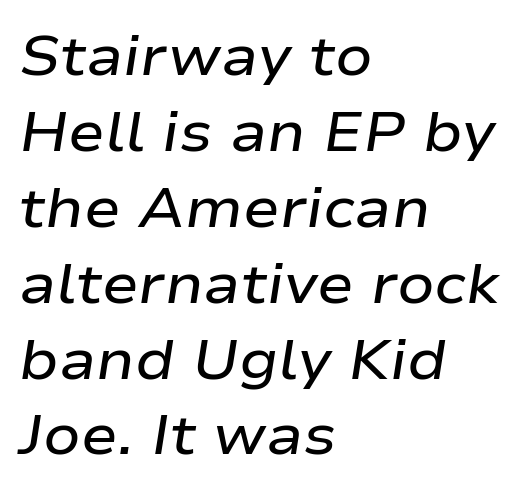
The font's italic variant was chosen for this text. Bare-footed words on every line. The type is set solid horizontally, with unmodified tracking. This sample has the flowing, uneven cadence of proportional lettering. The sample has been set in demibold, a notch under bold. Rows of type keep a routine distance in the vertical direction.
